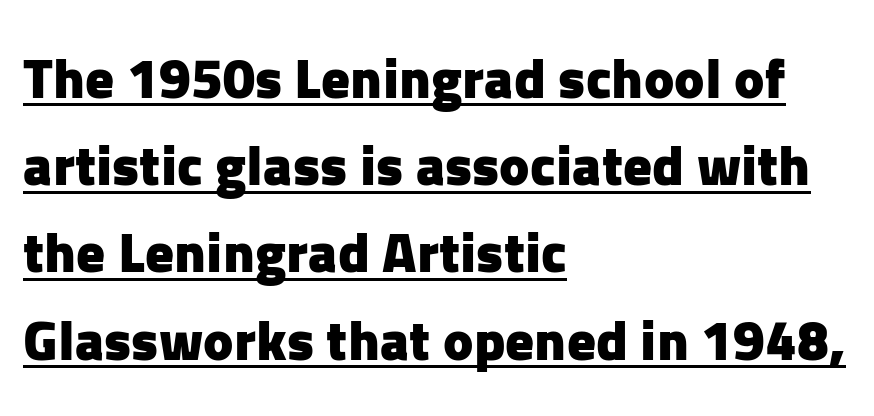
The image shows 57 px heavy sans-serif type, upright; set left-aligned, normal line spacing (1.53x), normal letter spacing, underlined; low stroke contrast and a medium x-height.
